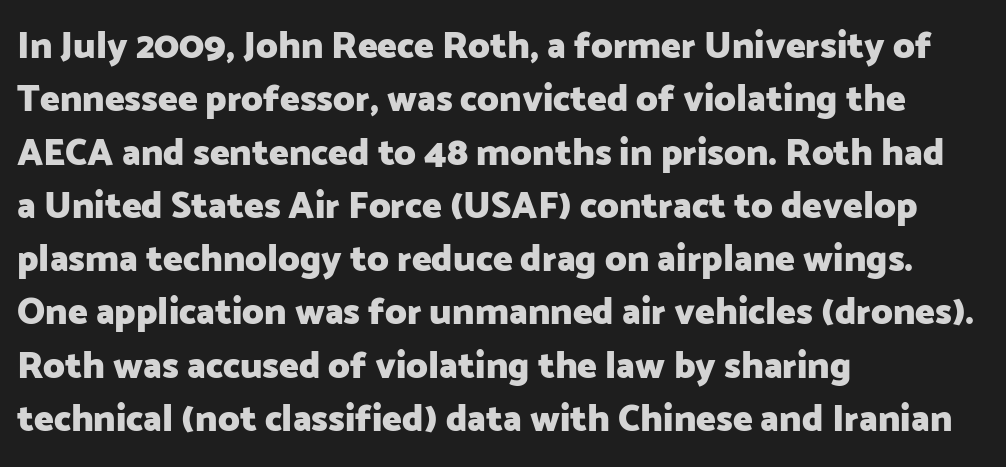
The image shows 37 px heavy sans-serif type, upright; set left-aligned, normal line spacing (1.44x), normal letter spacing, not underlined; low stroke contrast and a medium x-height.
